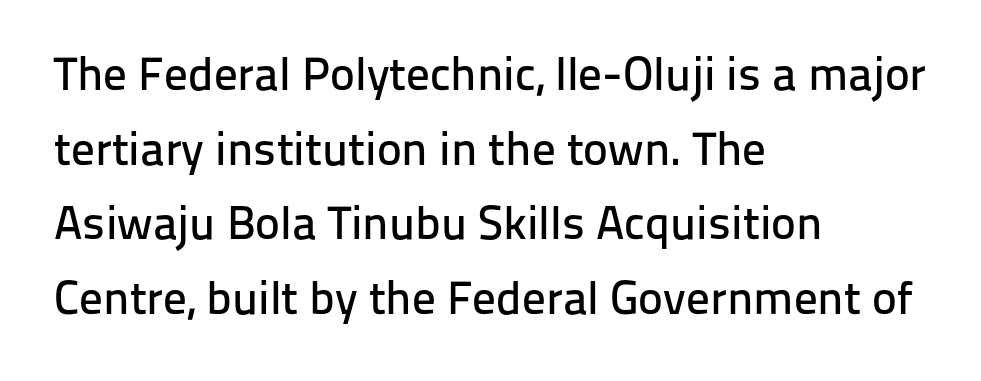
Q: Is the text italic (slanted)? A: No, it is upright.
Q: Is the typeface a serif or a sans-serif typeface? A: Sans-serif.
Q: Is the text underlined? A: No.
Q: How is the paragraph aligned? A: Left-aligned.
Q: Is the spacing between letters normal or unusually wide? A: Normal.
Q: Is the spacing between lines tight, normal or loose? A: Normal.
Q: Width (condensed, normal, or wide)? A: Normal.
Q: Stroke contrast? A: Low.
Q: x-height? A: Medium.
Q: Monospaced? A: No.
